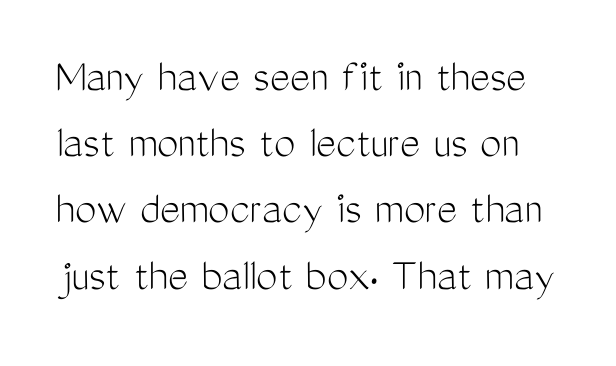
Is this a heavy cut? Hardly; it is regular or lighter. Students, observe: this is what conventionally led text looks like. This rendering leaves character spacing at its baseline value. The foot of each line stays bare and open.
